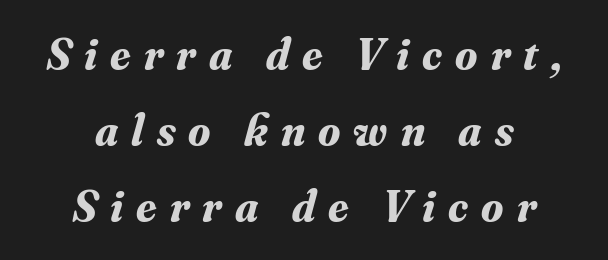
Q: Is the text bold? A: Yes.
Q: Is the text italic (slanted)? A: Yes, it leans right by about 16 degrees.
Q: Is the typeface a serif or a sans-serif typeface? A: Serif.
Q: Is the text underlined? A: No.
Q: How is the paragraph aligned? A: Centered.
Q: Is the spacing between letters normal or unusually wide? A: Unusually wide.
Q: Is the spacing between lines tight, normal or loose? A: Normal.
Q: Width (condensed, normal, or wide)? A: Normal.
Q: Stroke contrast? A: Medium.
Q: x-height? A: Small.
Q: Monospaced? A: No.
